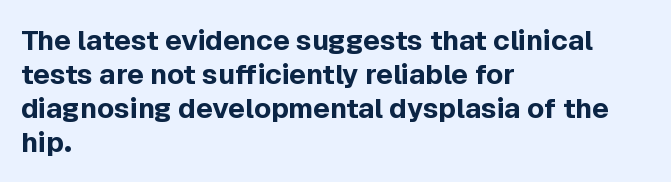
A sans-serif font was chosen for this passage. The gap between lines stays unmarked. The lettering stays uniformly vertical, giving the passage a roman look. This sample has the flowing, uneven cadence of proportional lettering. Here the glyphs are tracked normally, forming tight word shapes. Horizontal alignment here is leftward, the default for most running prose.
